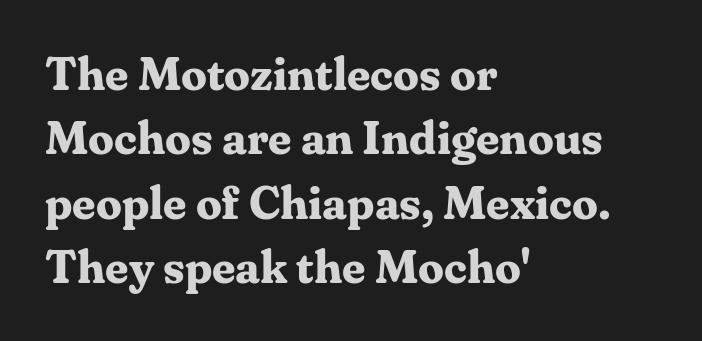
Spacing between characters is what you'd get straight out of the box. A clean baseline with only descenders dipping below it. The compositor pushed each line to the left boundary. These lines sit exactly where default settings would place them. The letters stand straight up with perfectly vertical stems.
